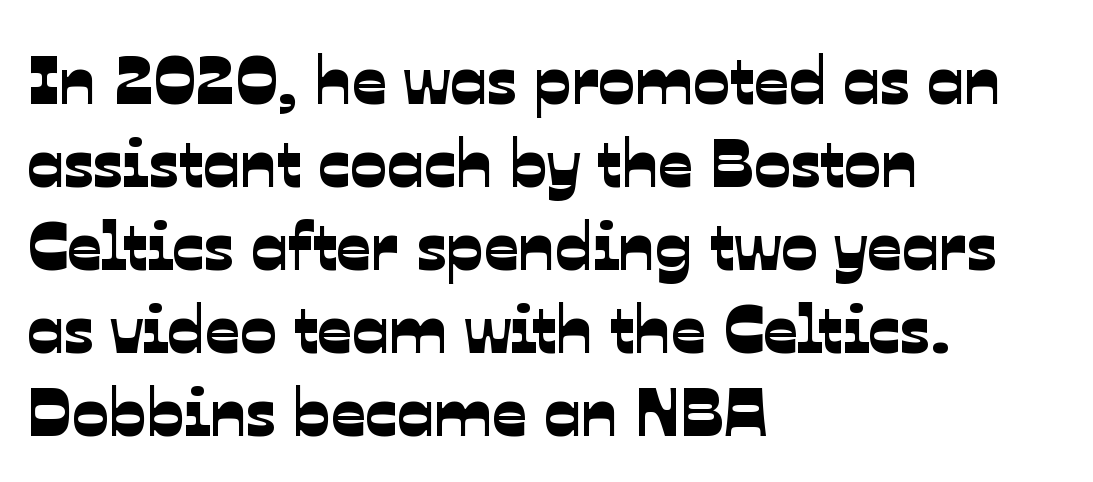
The image shows 68 px sans-serif type; set left-aligned, line spacing 1.22x, normal letter spacing, not underlined; low stroke contrast and a medium x-height.
